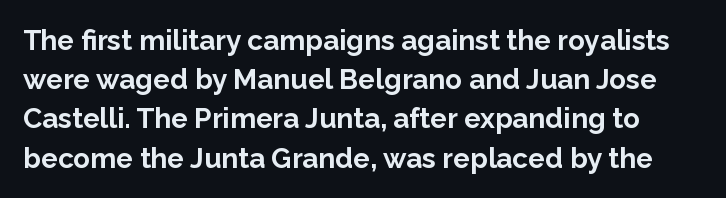
The rendering keeps characters at their native spacing. The letters stand straight up with perfectly vertical stems. Vertically, the passage feels balanced, rows spaced as you'd expect. Plenty of ink on the page — the face is bold. Varying glyph widths throughout — classic text-font behaviour. Does the type have serifs? No, each stem ends abruptly.
